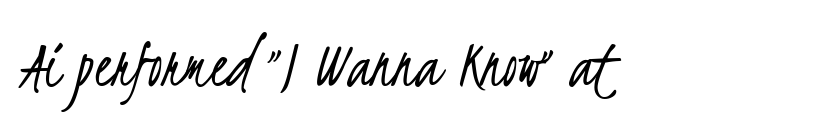
Q: Is the text bold? A: No.
Q: Is the typeface a serif or a sans-serif typeface? A: Sans-serif.
Q: Is the text underlined? A: No.
Q: How is the paragraph aligned? A: Left-aligned.
Q: Is the spacing between letters normal or unusually wide? A: Normal.
Q: Width (condensed, normal, or wide)? A: Condensed.
Q: Stroke contrast? A: Low.
Q: x-height? A: Small.
Q: Monospaced? A: No.
